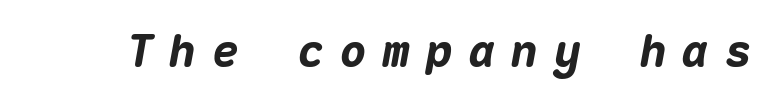
{"italic": "yes", "lean": "right", "slant_degrees": 10, "bold": "yes", "weight": "heavy", "width": "normal", "stroke_contrast": "medium", "x_height": "medium", "monospaced": "yes", "underline": "no", "letter_spacing": "wide", "letter_spacing_em": 0.35, "glyph_px": 45}
